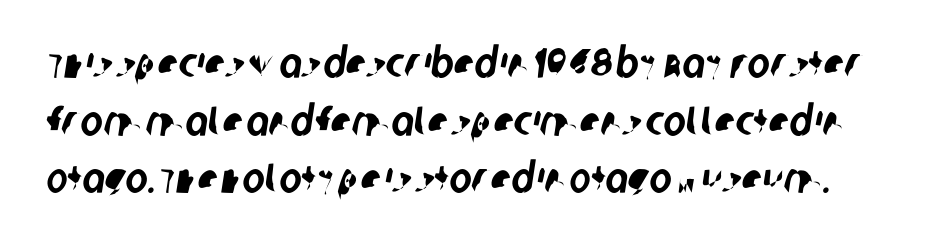
The image shows 42 px condensed sans-serif type; set normal line spacing (1.37x), normal letter spacing, not underlined; low stroke contrast and a large x-height.
